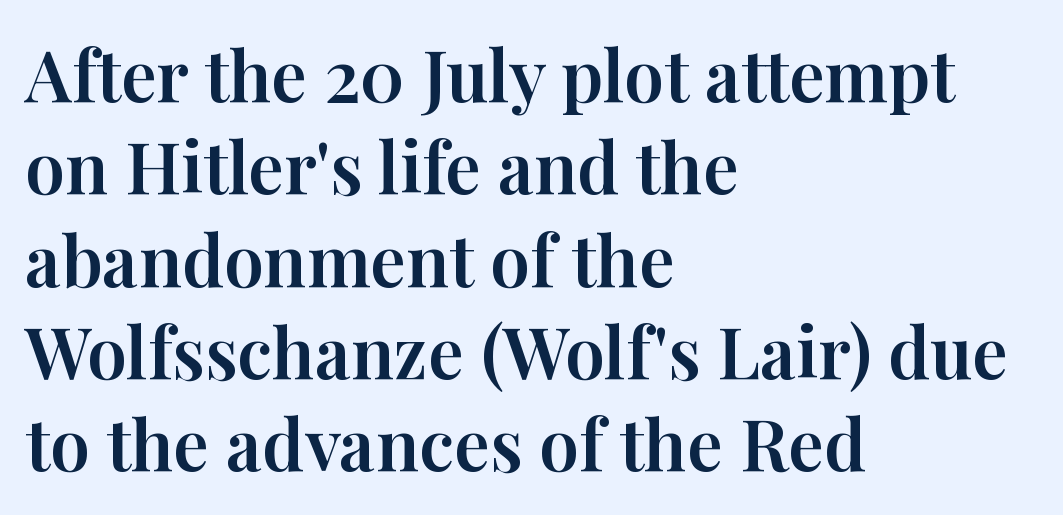
{"serif": "yes", "italic": "no", "width": "normal", "stroke_contrast": "high", "x_height": "medium", "monospaced": "no", "underline": "no", "align": "left", "line_spacing": "normal", "line_spacing_ratio": 1.3, "letter_spacing": "normal", "letter_spacing_em": 0.0, "glyph_px": 71}
